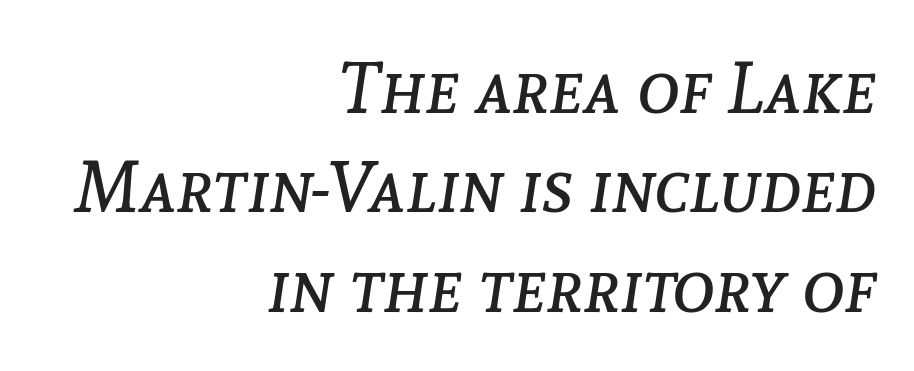
The foot of each line stays bare and open. The lettering tilts uniformly, giving the passage an italic look. The typesetting does not lean heavy: it is not bold. Caption: standard tracking, unaltered. Line ends are locked; line starts wander. The letters advance in unequal steps, a hallmark of proportional type.
